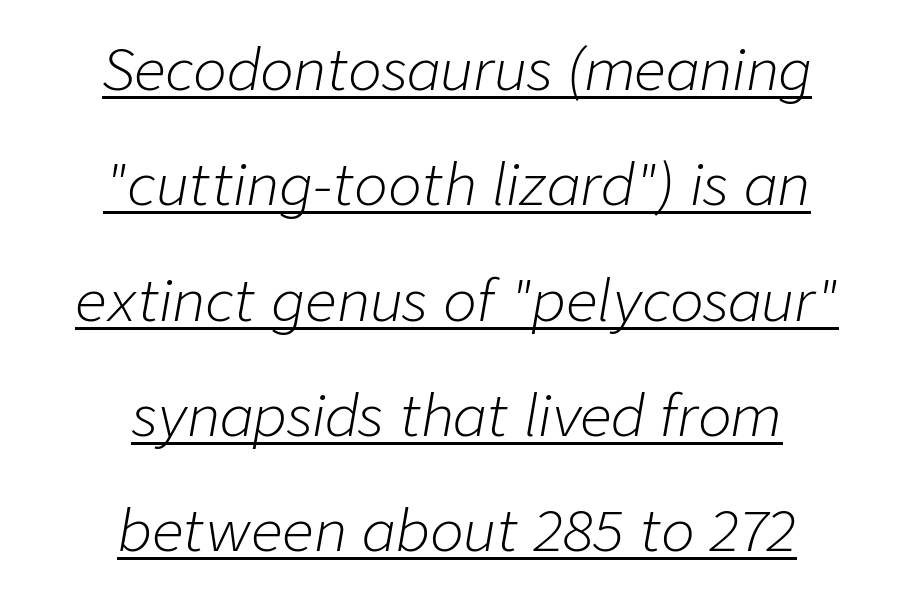
The image shows 56 px light type, italic (leaning right); set centered, loose line spacing (2.06x), normal letter spacing, underlined; low stroke contrast and a medium x-height.
